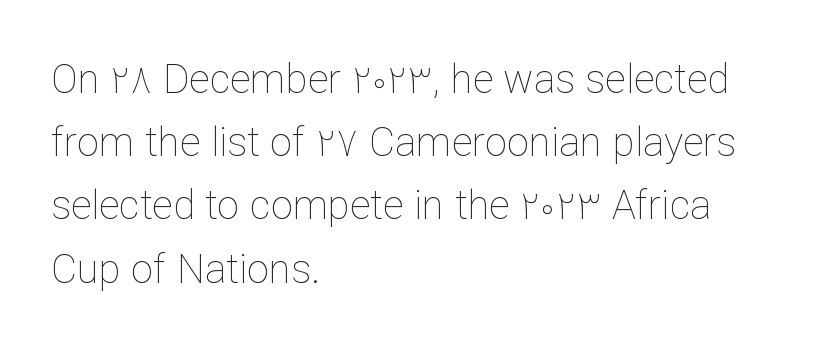
Line beginnings align vertically; line endings do not. Spacing verdict: proportional, widths tailored to each character. Words appear dense and cohesive because spacing is normal. Interline gaps are of average width in this sample.
